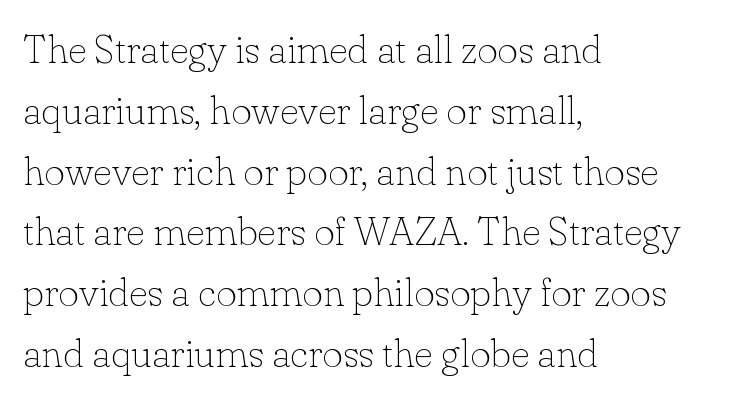
You can tell it's not italic because the verticals are truly vertical. The rendering uses natural spacing where letterforms have individual widths. The weight would be labelled regular, book, light, or lighter still. Whoever set this chose a conventional vertical rhythm. These lines are composed in type with serifs.
